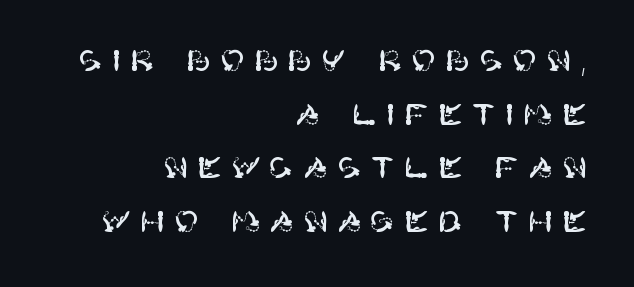
Is the letter spacing exaggerated? Yes — the characters are pushed far apart. Tall strokes in this sample are plumb rather than angled. The rendering shows plain stroke endings on the letterforms — a sans-serif design. Words float on clear page, feet unadorned. These lines are set flush right with a ragged left edge.
